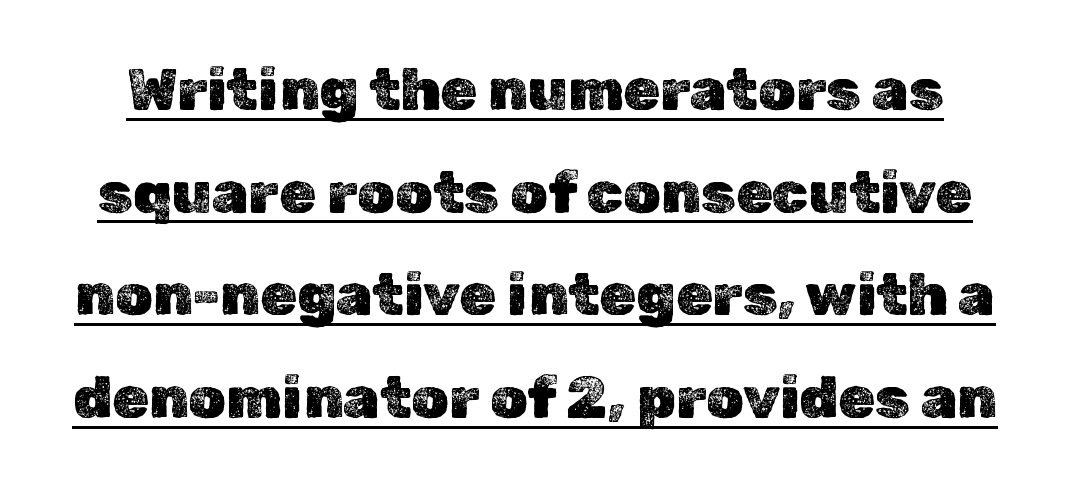
{"italic": "no", "width": "normal", "x_height": "medium", "monospaced": "no", "underline": "yes", "line_spacing_ratio": 1.74, "letter_spacing": "normal", "letter_spacing_em": 0.0, "glyph_px": 59}
